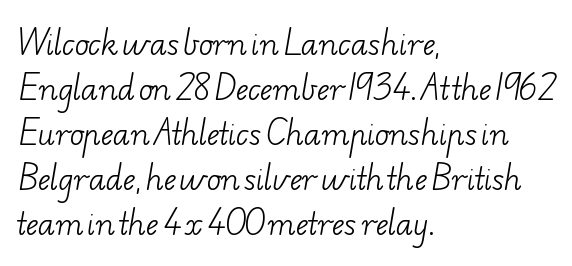
The image shows 29 px light, wide serif type; set left-aligned, normal line spacing (1.55x), normal letter spacing, not underlined; low stroke contrast and a small x-height.
